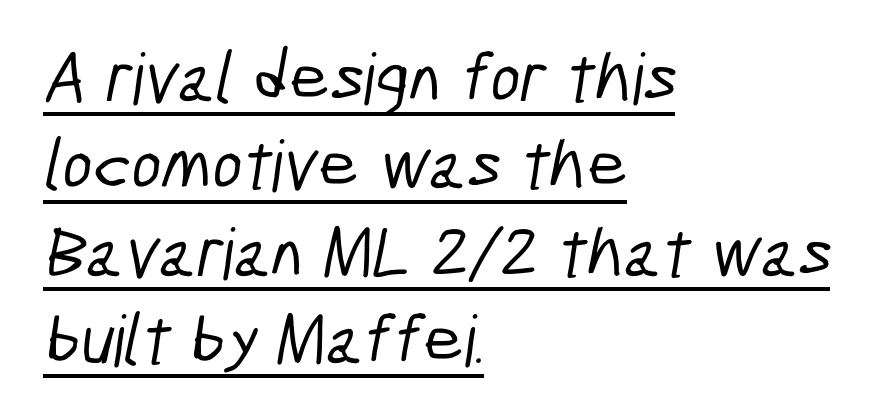
Letter spacing: default. Each line starts at the same left margin while the right side varies. The glyphs are accompanied by a horizontal stroke just below them. The passage shown is typed in a proportional face where columns would drift. This is sans-serif lettering, the kind often seen on screens and signage.
